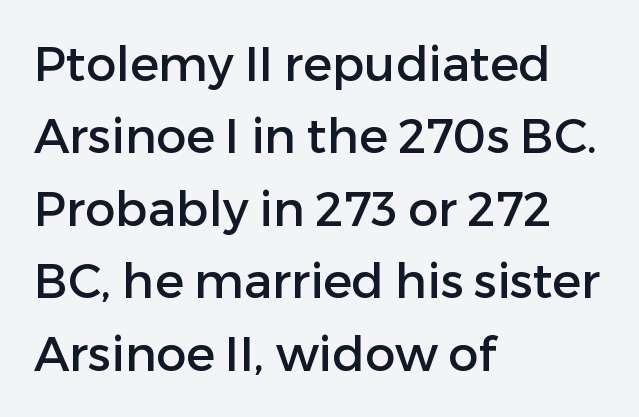
{"serif": "no", "italic": "no", "width": "normal", "stroke_contrast": "low", "x_height": "medium", "monospaced": "no", "underline": "no", "align": "left", "line_spacing": "normal", "line_spacing_ratio": 1.51, "letter_spacing": "normal", "letter_spacing_em": 0.0, "glyph_px": 48}
